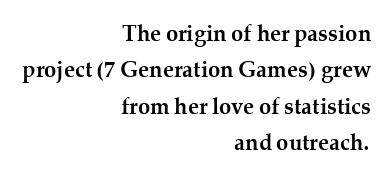
Q: Is the text bold? A: Yes.
Q: Is the text italic (slanted)? A: No, it is upright.
Q: Is the text underlined? A: No.
Q: How is the paragraph aligned? A: Right-aligned.
Q: Is the spacing between letters normal or unusually wide? A: Normal.
Q: Is the spacing between lines tight, normal or loose? A: Normal.
